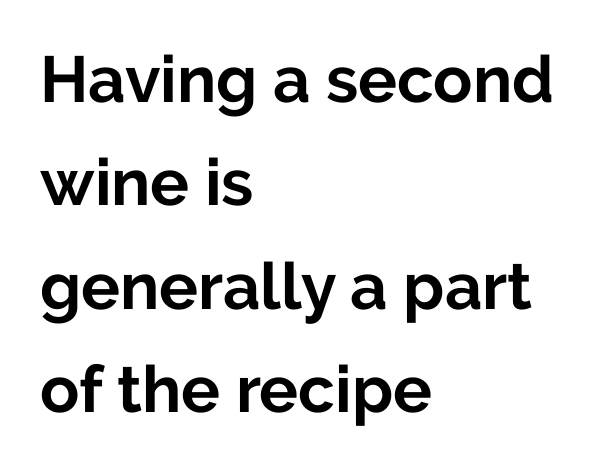
Q: Is the text bold? A: Yes.
Q: Is the text italic (slanted)? A: No, it is upright.
Q: Is the typeface a serif or a sans-serif typeface? A: Sans-serif.
Q: Is the text underlined? A: No.
Q: How is the paragraph aligned? A: Left-aligned.
Q: Is the spacing between letters normal or unusually wide? A: Normal.
Q: Is the spacing between lines tight, normal or loose? A: Normal.
Q: Width (condensed, normal, or wide)? A: Normal.
Q: Stroke contrast? A: Low.
Q: x-height? A: Medium.
Q: Monospaced? A: No.
